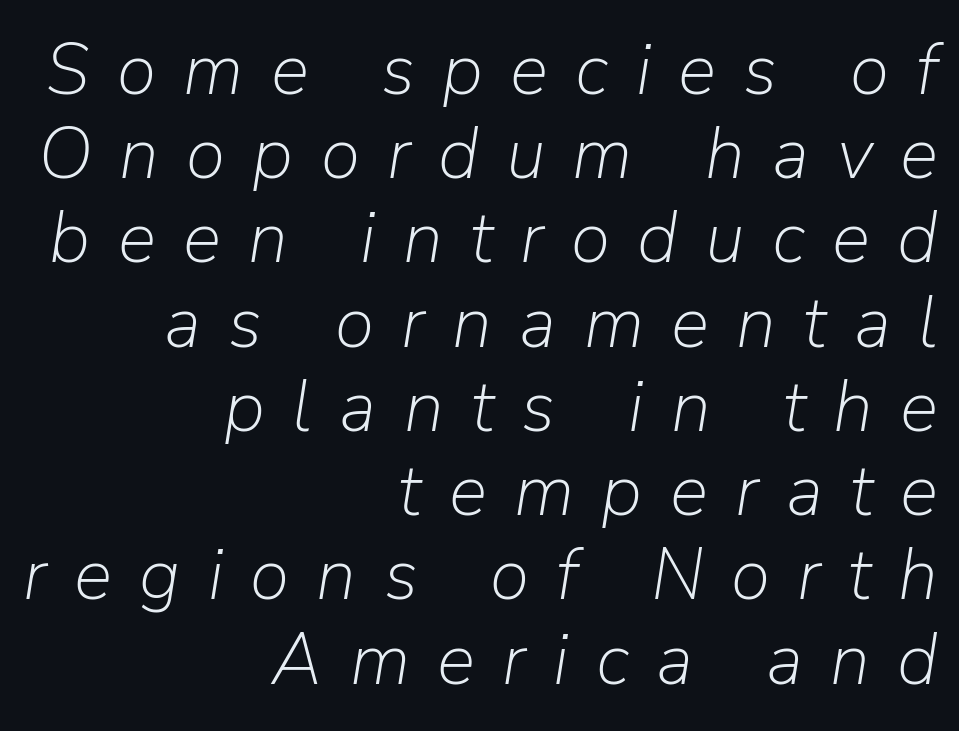
{"italic": "yes", "lean": "right", "slant_degrees": 9, "bold": "no", "weight": "light", "width": "normal", "stroke_contrast": "low", "x_height": "medium", "monospaced": "no", "underline": "no", "align": "right", "line_spacing_ratio": 1.17, "letter_spacing": "wide", "letter_spacing_em": 0.38, "glyph_px": 72}
